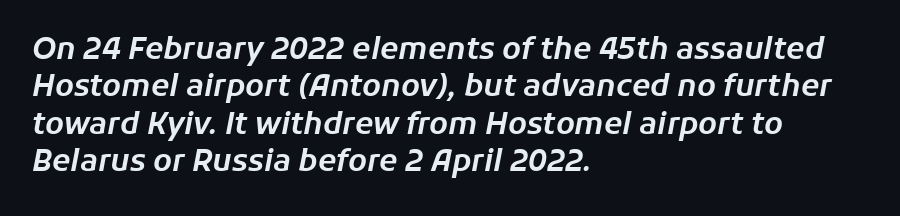
The image shows 30 px text type, italic (leaning right); set left-aligned, normal line spacing (1.25x), normal letter spacing, not underlined; low stroke contrast and a medium x-height.
